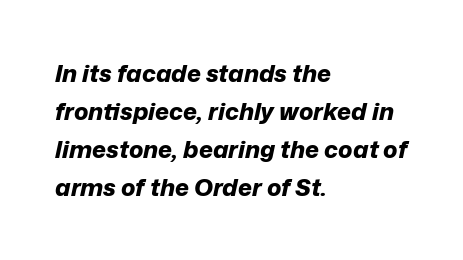
{"italic": "yes", "lean": "right", "slant_degrees": 12, "bold": "yes", "underline": "no", "align": "left", "line_spacing": "normal", "line_spacing_ratio": 1.59, "letter_spacing": "normal", "letter_spacing_em": 0.0, "glyph_px": 24}
